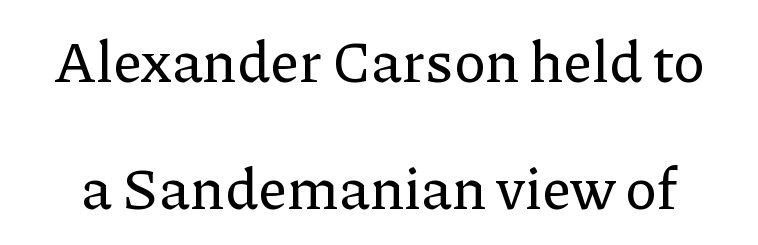
Q: Is the text italic (slanted)? A: No, it is upright.
Q: Is the typeface a serif or a sans-serif typeface? A: Serif.
Q: Is the text underlined? A: No.
Q: Is the spacing between letters normal or unusually wide? A: Normal.
Q: Is the spacing between lines tight, normal or loose? A: Loose.
Q: Width (condensed, normal, or wide)? A: Normal.
Q: Stroke contrast? A: Low.
Q: x-height? A: Medium.
Q: Monospaced? A: No.
